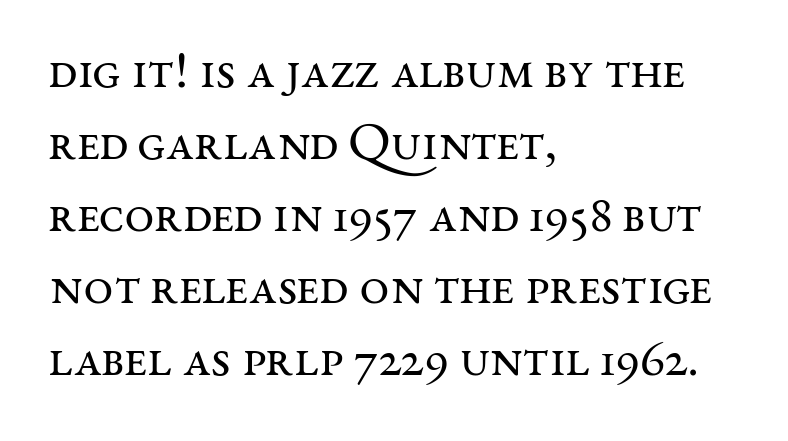
Q: Is the text bold? A: No.
Q: Is the text italic (slanted)? A: No, it is upright.
Q: Is the typeface a serif or a sans-serif typeface? A: Serif.
Q: Is the text underlined? A: No.
Q: How is the paragraph aligned? A: Left-aligned.
Q: Is the spacing between letters normal or unusually wide? A: Normal.
Q: Is the spacing between lines tight, normal or loose? A: Normal.
Q: Width (condensed, normal, or wide)? A: Wide.
Q: Stroke contrast? A: Medium.
Q: x-height? A: Large.
Q: Monospaced? A: No.
